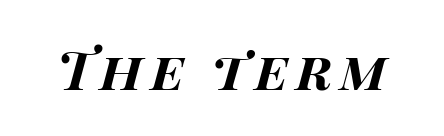
The image shows 53 px bold, wide type, italic (leaning right); set not underlined; high stroke contrast and a large x-height.
